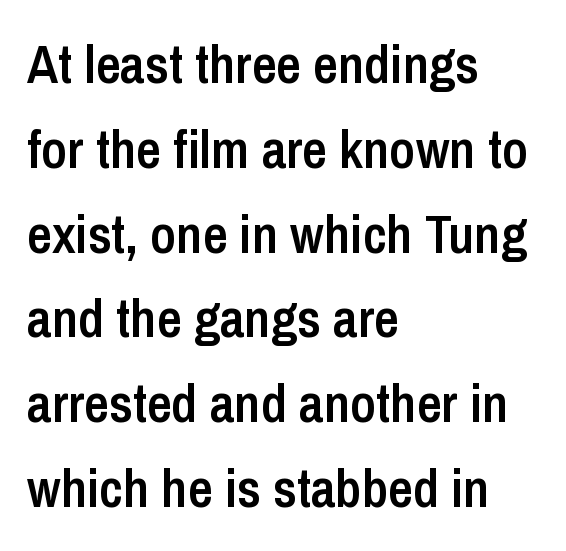
{"serif": "no", "italic": "no", "bold": "semi", "weight": "semibold", "width": "condensed", "stroke_contrast": "low", "x_height": "medium", "monospaced": "no", "underline": "no", "align": "left", "line_spacing": "normal", "line_spacing_ratio": 1.57, "letter_spacing": "normal", "letter_spacing_em": 0.0, "glyph_px": 54}
